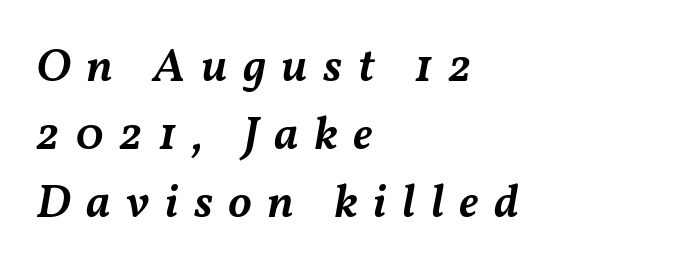
The image shows 47 px semibold type, italic (leaning right); set left-aligned, normal line spacing (1.45x), unusually wide letter spacing (+0.33 em), not underlined; medium stroke contrast and a medium x-height.
